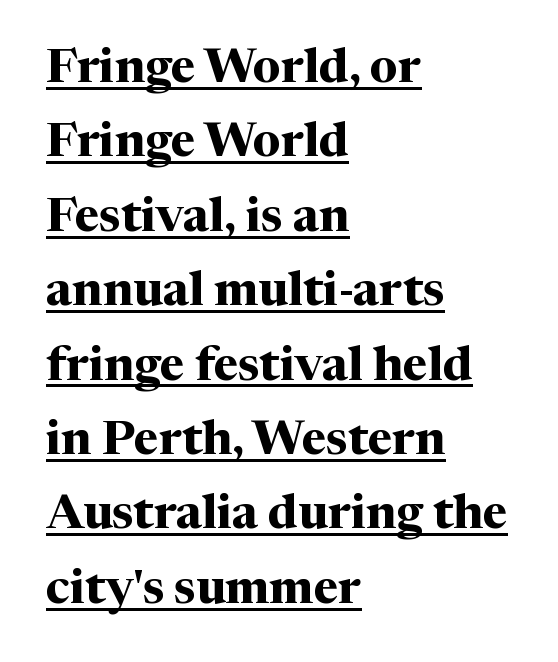
Q: Is the text bold? A: Yes.
Q: Is the text italic (slanted)? A: No, it is upright.
Q: Is the typeface a serif or a sans-serif typeface? A: Serif.
Q: Is the text underlined? A: Yes.
Q: How is the paragraph aligned? A: Left-aligned.
Q: Is the spacing between letters normal or unusually wide? A: Normal.
Q: Is the spacing between lines tight, normal or loose? A: Normal.
Q: Width (condensed, normal, or wide)? A: Normal.
Q: Stroke contrast? A: Medium.
Q: x-height? A: Medium.
Q: Monospaced? A: No.
